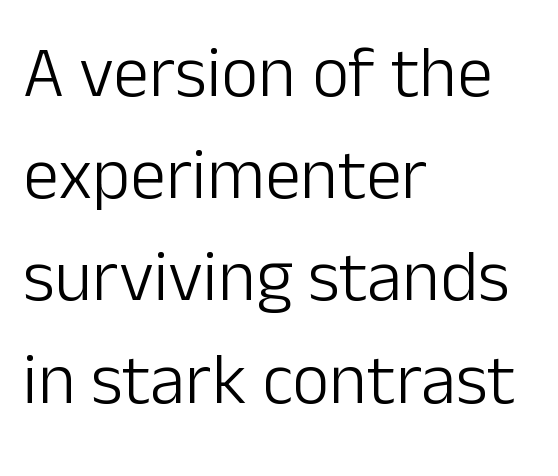
The image shows 72 px light sans-serif type, upright; set left-aligned, normal line spacing (1.42x), normal letter spacing, not underlined; low stroke contrast and a medium x-height.
